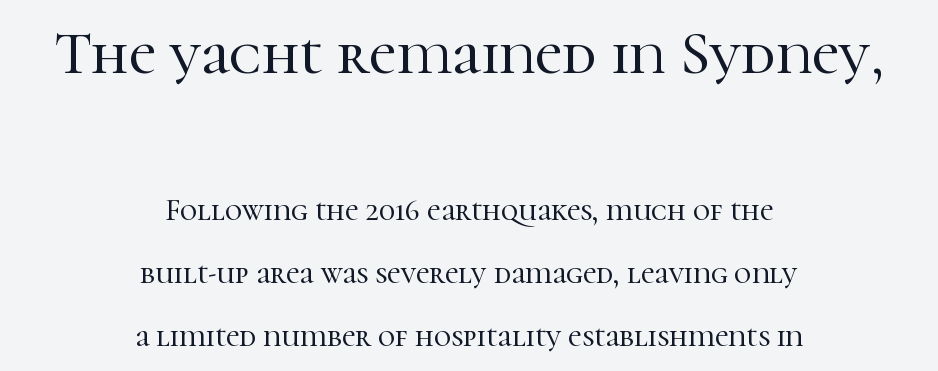
Typographically, this falls in the serif category. Size contrast runs from large at the top to small at the bottom. These lines are rendered in a variable-pitch font. The font's upright variant was chosen for this text. Standard letterfit; no display-style spreading of the glyphs. Which margin do the lines hug? Neither — every line sits in the middle.
